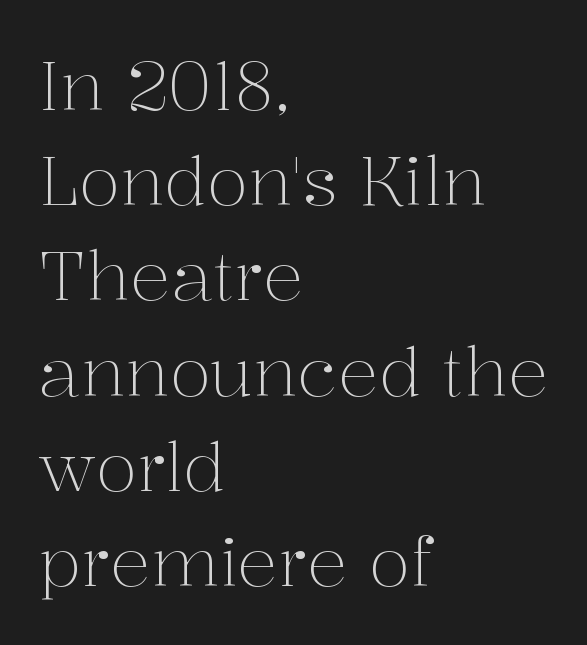
{"serif": "yes", "italic": "no", "bold": "no", "weight": "light", "width": "normal", "stroke_contrast": "medium", "x_height": "medium", "monospaced": "no", "underline": "no", "align": "left", "line_spacing": "normal", "line_spacing_ratio": 1.4, "letter_spacing": "normal", "letter_spacing_em": 0.0, "glyph_px": 68}
